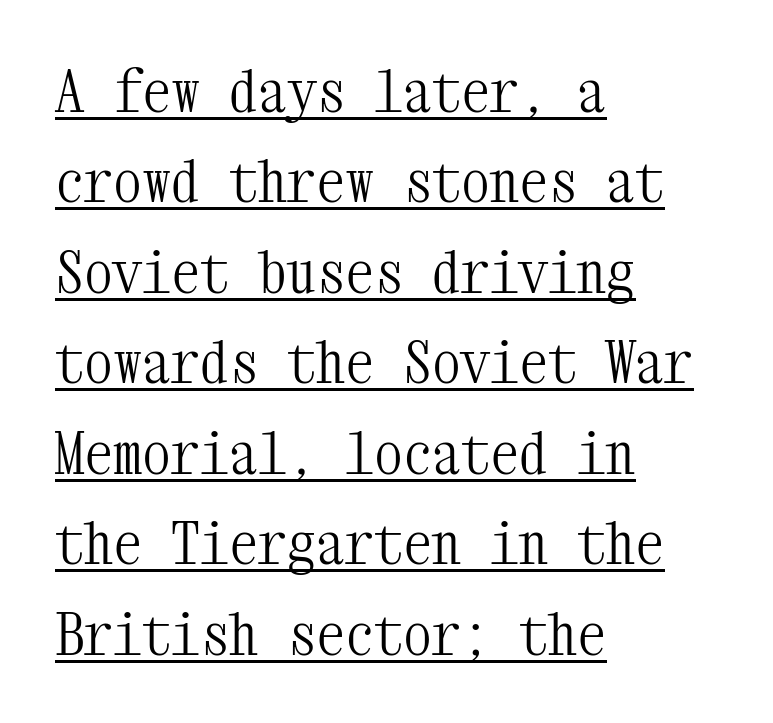
The image shows 58 px light, condensed serif type, upright, monospaced; set left-aligned, normal line spacing (1.56x), normal letter spacing, underlined; medium stroke contrast and a medium x-height.
